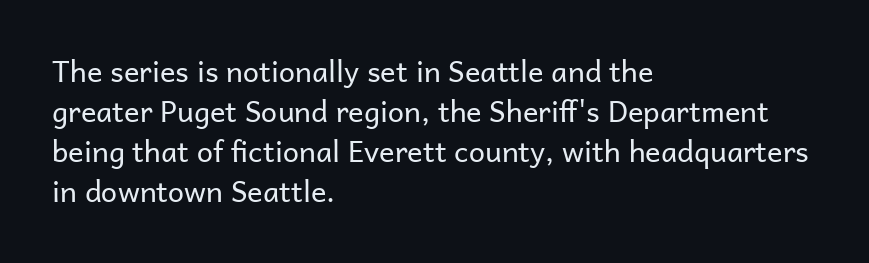
Q: Is the text bold? A: No.
Q: Is the text italic (slanted)? A: No, it is upright.
Q: Is the typeface a serif or a sans-serif typeface? A: Sans-serif.
Q: Is the text underlined? A: No.
Q: How is the paragraph aligned? A: Left-aligned.
Q: Is the spacing between letters normal or unusually wide? A: Normal.
Q: Is the spacing between lines tight, normal or loose? A: Normal.
Q: Width (condensed, normal, or wide)? A: Normal.
Q: Stroke contrast? A: Low.
Q: x-height? A: Medium.
Q: Monospaced? A: No.
